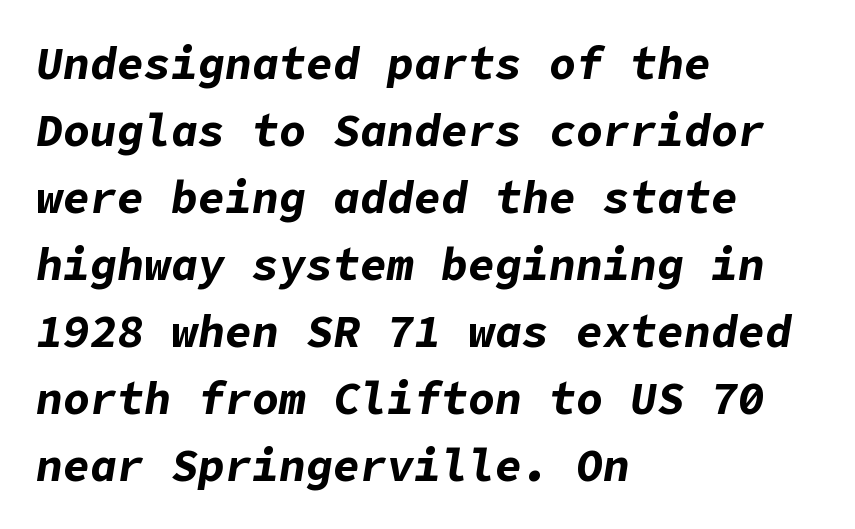
The image shows 45 px bold type, italic (leaning right); set left-aligned, normal line spacing (1.49x), normal letter spacing, not underlined; low stroke contrast and a medium x-height.
